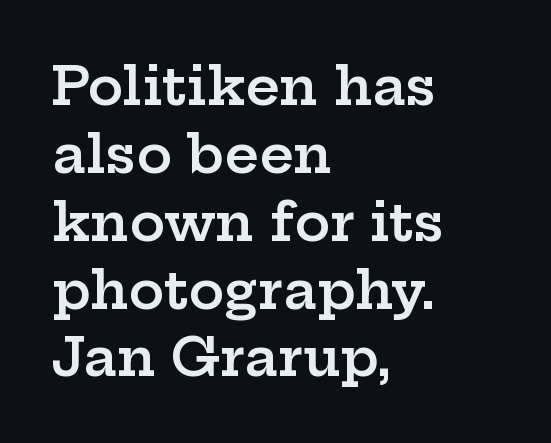
The image shows 53 px semibold, wide serif type, upright; set left-aligned, normal line spacing (1.28x), normal letter spacing, not underlined; low stroke contrast and a medium x-height.
